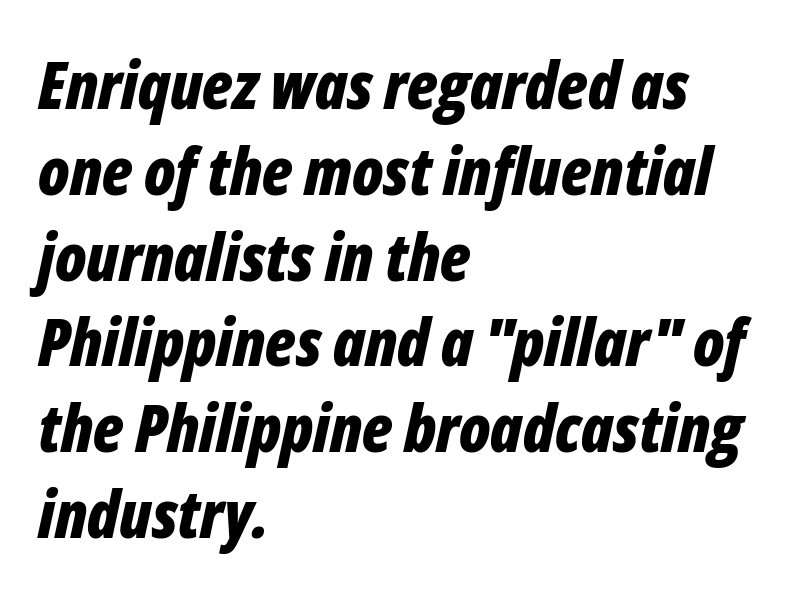
The rendering uses natural spacing where letterforms have individual widths. Compared with ordinary roman type, these characters are visibly tilted. Every letter is thick-stroked: bold, no question. The passage shown has conventional tracking throughout. Alignment: flush left. Check under the words: just untouched page.
